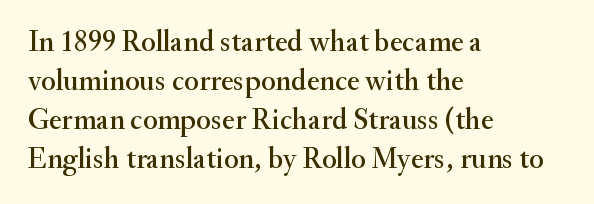
Q: Is the text italic (slanted)? A: No, it is upright.
Q: Is the typeface a serif or a sans-serif typeface? A: Serif.
Q: Is the text underlined? A: No.
Q: How is the paragraph aligned? A: Left-aligned.
Q: Is the spacing between letters normal or unusually wide? A: Normal.
Q: Is the spacing between lines tight, normal or loose? A: Normal.
Q: Width (condensed, normal, or wide)? A: Normal.
Q: Stroke contrast? A: Medium.
Q: x-height? A: Small.
Q: Monospaced? A: No.
